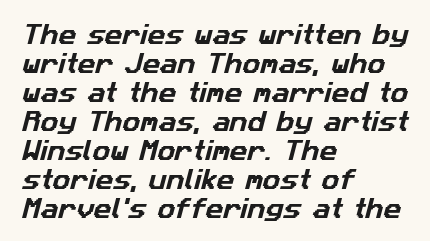
Notice how the passage keeps a crisp vertical edge on the left only. Glance below the letters and you will spot only blank space. Honestly, the letter spacing is just normal — you wouldn't notice it. How would I describe the line gaps? Plain and ordinary.
